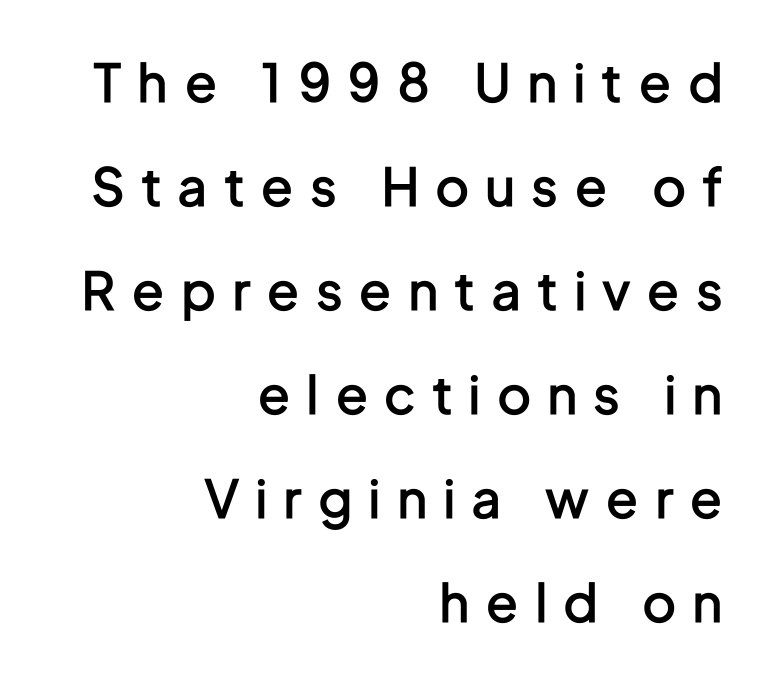
The image shows 52 px semibold, condensed sans-serif type, upright; set right-aligned, loose line spacing (2.0x), unusually wide letter spacing (+0.34 em), not underlined; low stroke contrast and a medium x-height.
